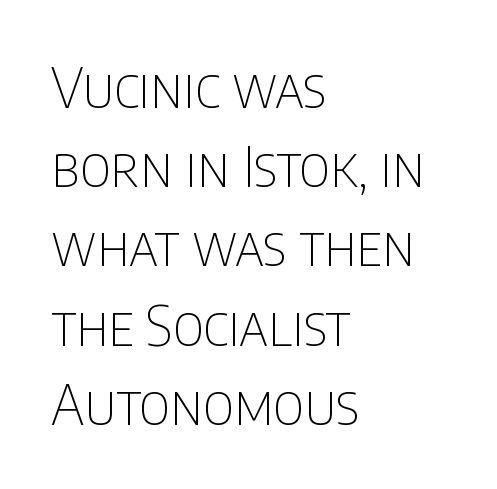
{"serif": "no", "italic": "no", "bold": "no", "weight": "thin", "width": "condensed", "stroke_contrast": "low", "x_height": "large", "monospaced": "no", "underline": "no", "align": "left", "line_spacing": "normal", "line_spacing_ratio": 1.44, "letter_spacing": "normal", "letter_spacing_em": 0.0, "glyph_px": 55}
